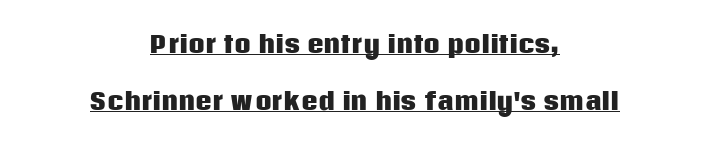
Q: Is the text bold? A: Yes.
Q: Is the text italic (slanted)? A: No, it is upright.
Q: Is the text underlined? A: Yes.
Q: How is the paragraph aligned? A: Centered.
Q: Is the spacing between letters normal or unusually wide? A: Normal.
Q: Is the spacing between lines tight, normal or loose? A: Loose.
